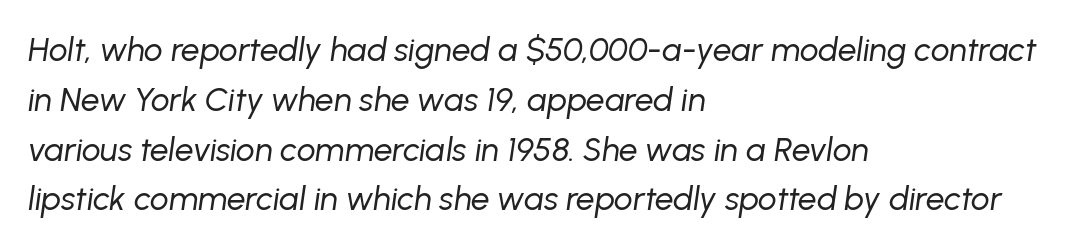
The image shows 33 px regular-weight type, italic (leaning right); set left-aligned, normal line spacing (1.51x), normal letter spacing, not underlined; low stroke contrast and a medium x-height.
